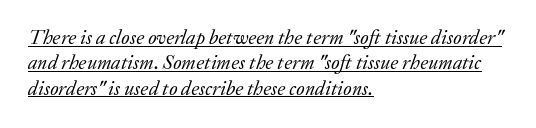
The image shows 20 px text type, italic (leaning right); set left-aligned, normal line spacing (1.27x), normal letter spacing, underlined.
